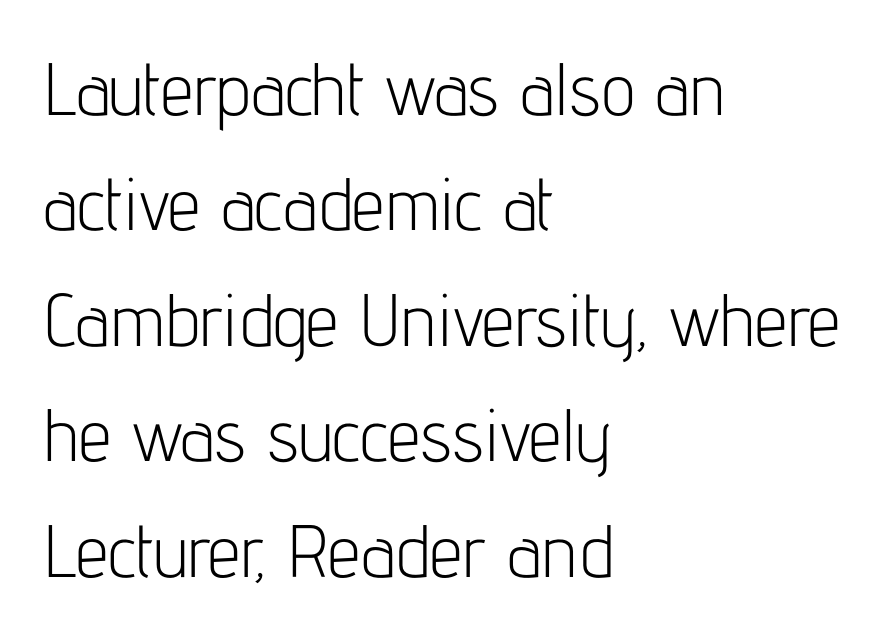
{"serif": "no", "italic": "no", "bold": "no", "weight": "light", "width": "condensed", "stroke_contrast": "low", "x_height": "medium", "monospaced": "no", "underline": "no", "align": "left", "line_spacing": "normal", "line_spacing_ratio": 1.56, "letter_spacing": "normal", "letter_spacing_em": 0.0, "glyph_px": 74}
